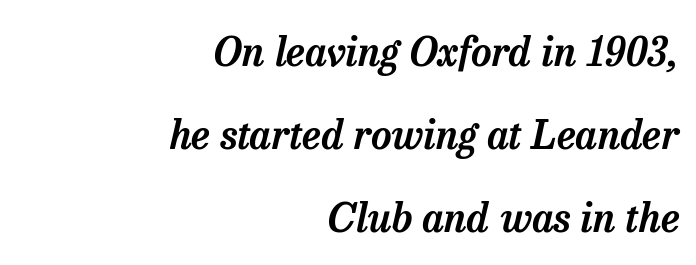
Q: Is the text italic (slanted)? A: Yes, it leans right by about 13 degrees.
Q: Is the typeface a serif or a sans-serif typeface? A: Serif.
Q: Is the text underlined? A: No.
Q: How is the paragraph aligned? A: Right-aligned.
Q: Is the spacing between letters normal or unusually wide? A: Normal.
Q: Is the spacing between lines tight, normal or loose? A: Loose.
Q: Width (condensed, normal, or wide)? A: Normal.
Q: Stroke contrast? A: Low.
Q: x-height? A: Medium.
Q: Monospaced? A: No.
